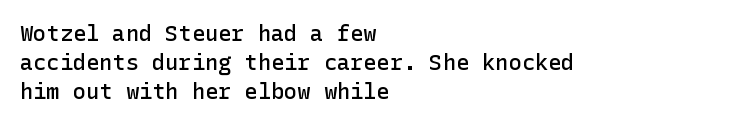
The image shows 22 px text type, upright; set left-aligned, normal line spacing (1.31x), normal letter spacing, not underlined.
